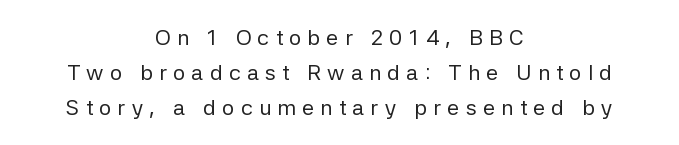
The image shows 22 px text type, upright; set centered, normal line spacing (1.58x), unusually wide letter spacing (+0.28 em), not underlined.
